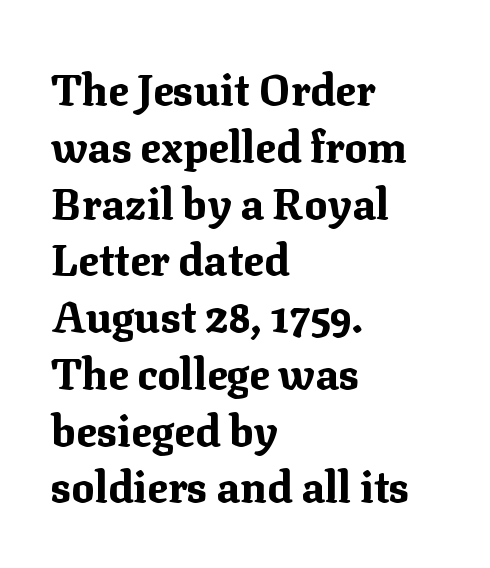
The image shows 43 px bold serif type, upright; set left-aligned, normal line spacing (1.32x), normal letter spacing, not underlined; medium stroke contrast and a medium x-height.
